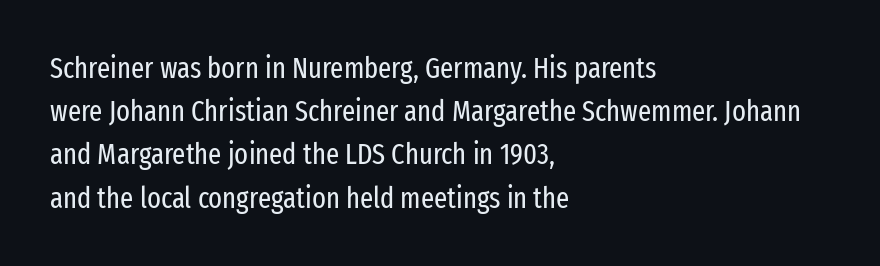
The image shows 29 px regular-weight, condensed sans-serif type, upright; set left-aligned, normal line spacing (1.49x), normal letter spacing, not underlined; low stroke contrast and a medium x-height.
